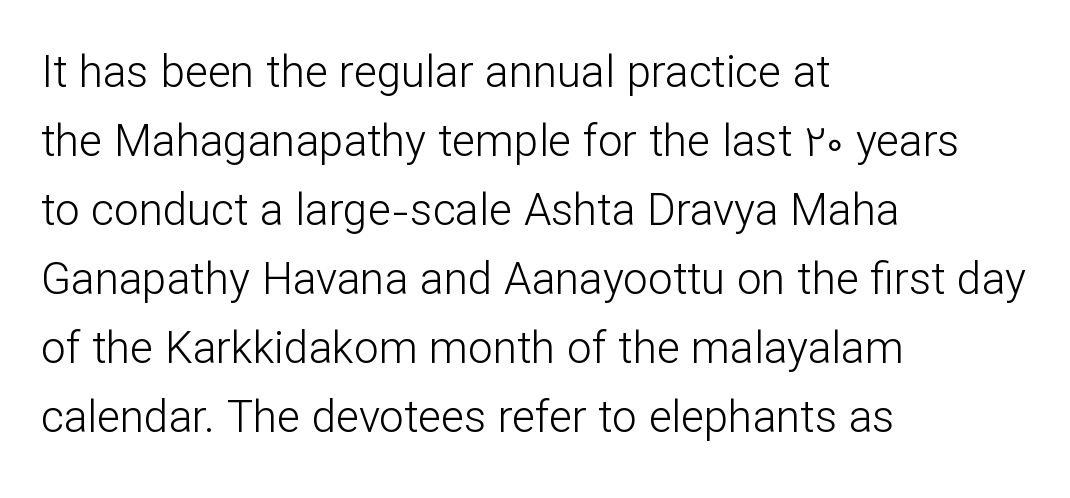
The horizontal fit of the characters is conventional and even. Nope, no serifs anywhere on these letters. On a weight scale, this lands at 450 or below. The glyphs are unaccompanied by any horizontal stroke below them.
